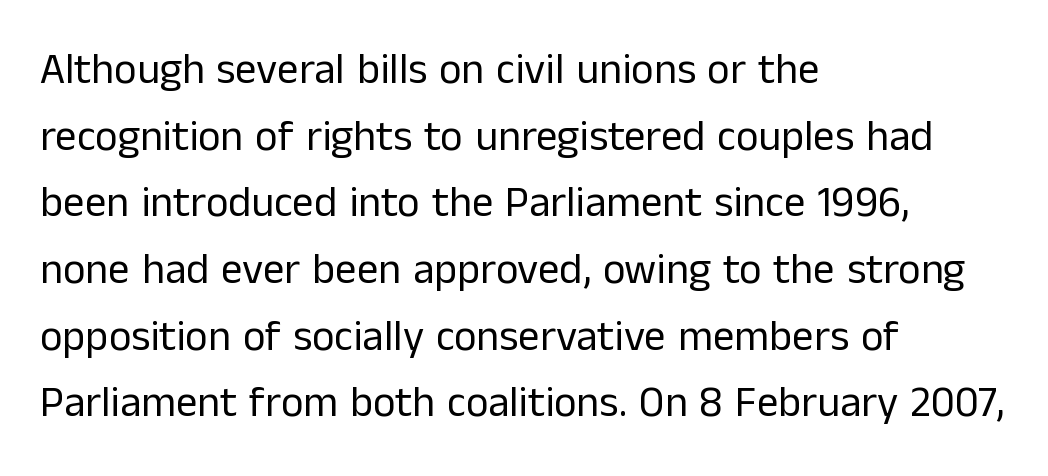
{"serif": "no", "italic": "no", "bold": "no", "weight": "regular", "width": "normal", "stroke_contrast": "low", "x_height": "medium", "monospaced": "no", "underline": "no", "align": "left", "line_spacing": "normal", "line_spacing_ratio": 1.55, "letter_spacing": "normal", "letter_spacing_em": 0.0, "glyph_px": 43}
